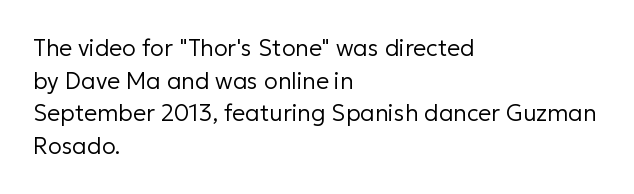
Characters follow at the spacing the type designer built in. The letterforms sit at book weight or below. Rendered with straight, roman letterforms. The rows are spaced the way most documents space them. The strip under each line holds only bare page.
